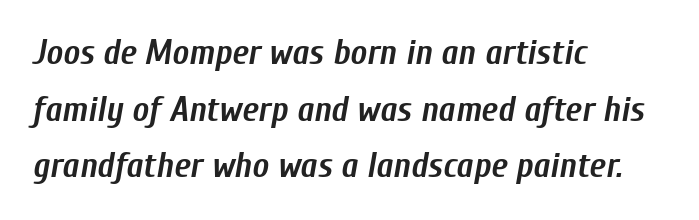
The image shows 35 px semibold, condensed type, italic (leaning right); set left-aligned, normal line spacing (1.62x), normal letter spacing, not underlined; low stroke contrast and a medium x-height.
